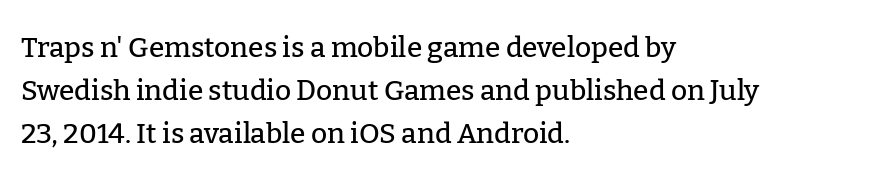
The image shows 28 px serif type, upright; set left-aligned, normal line spacing (1.54x), normal letter spacing, not underlined; low stroke contrast and a medium x-height.
